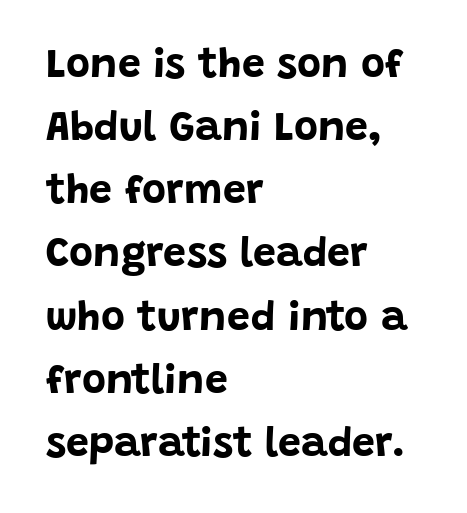
{"serif": "no", "italic": "no", "bold": "yes", "weight": "bold", "width": "normal", "stroke_contrast": "low", "x_height": "large", "monospaced": "no", "underline": "no", "align": "left", "line_spacing": "normal", "line_spacing_ratio": 1.54, "letter_spacing": "normal", "letter_spacing_em": 0.0, "glyph_px": 41}
